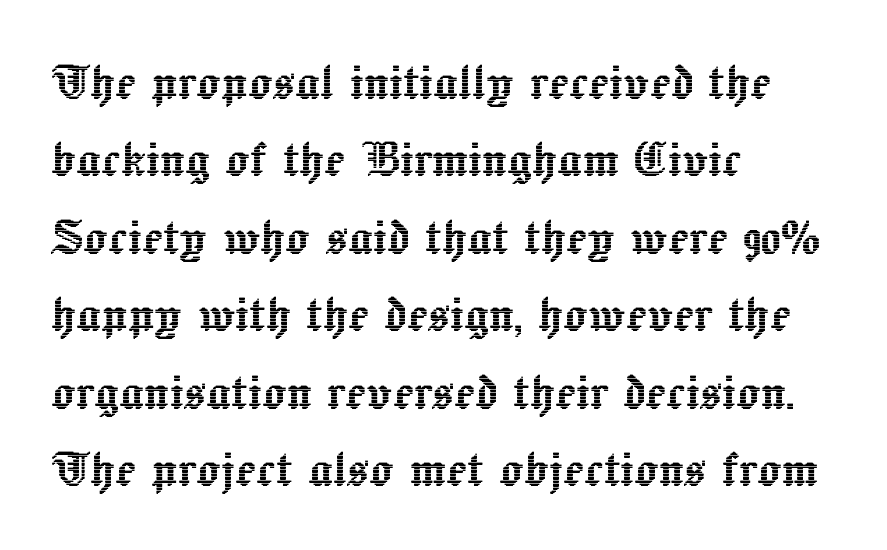
Q: Is the text italic (slanted)? A: No, it is upright.
Q: Is the text underlined? A: No.
Q: How is the paragraph aligned? A: Left-aligned.
Q: Is the spacing between letters normal or unusually wide? A: Normal.
Q: Is the spacing between lines tight, normal or loose? A: Normal.
Q: Width (condensed, normal, or wide)? A: Normal.
Q: x-height? A: Medium.
Q: Monospaced? A: No.
